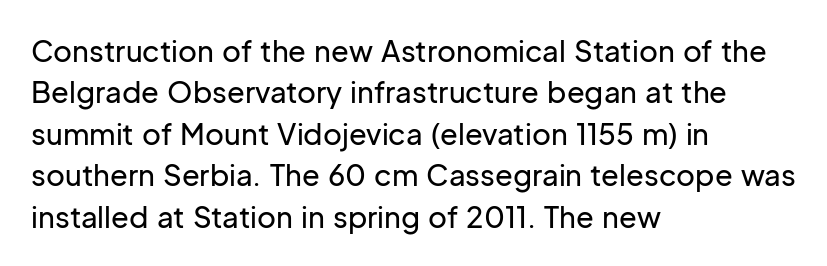
The image shows 29 px sans-serif type, upright; set left-aligned, normal line spacing (1.43x), normal letter spacing, not underlined; low stroke contrast and a medium x-height.
